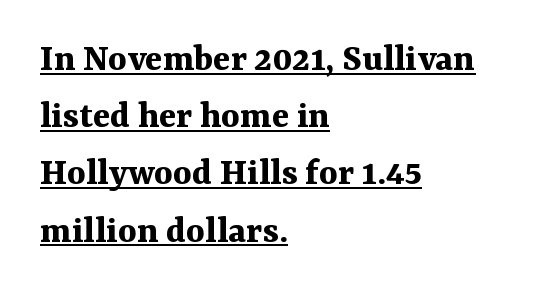
Font category for this specimen: serif. In terms of weight, the rendering is a true, heavy bold. Standard letterfit; no display-style spreading of the glyphs. Interline gaps are of average width in this sample. The passage shown is typed in a proportional face where columns would drift.
